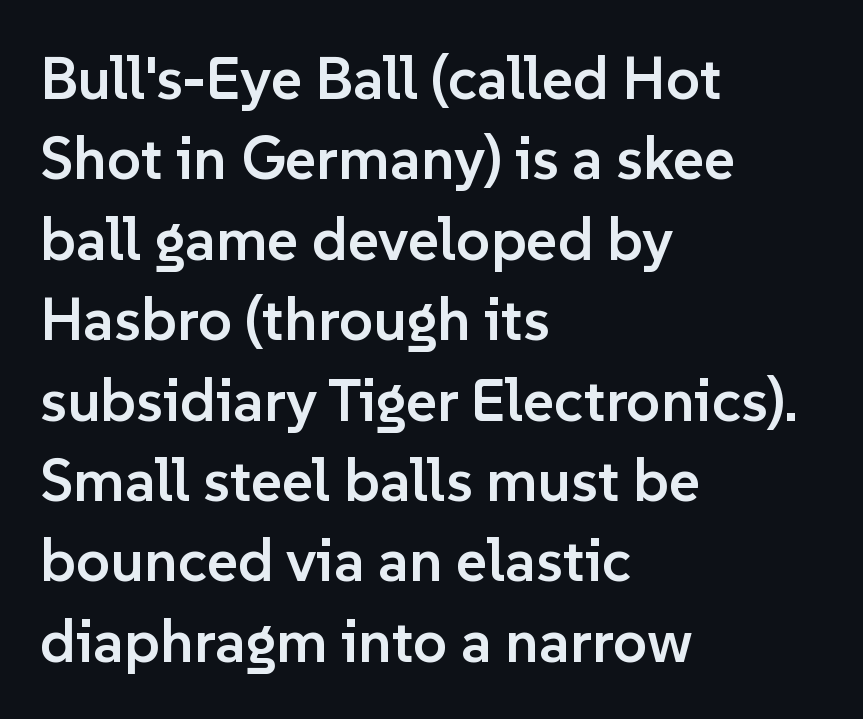
The image shows 60 px semibold sans-serif type, upright; set left-aligned, normal line spacing (1.34x), normal letter spacing, not underlined; low stroke contrast and a medium x-height.
